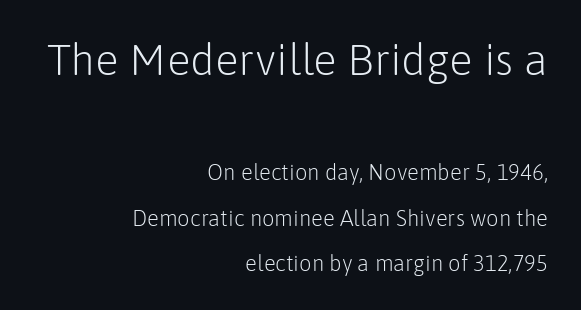
Between one letter and the next there's only the usual sliver of space. Underline: absent. This sample is right-justified, so line beginnings fall wherever the words allow. The strokes carry an ordinary text weight at most. In terms of letterform style, serifs are entirely absent.
